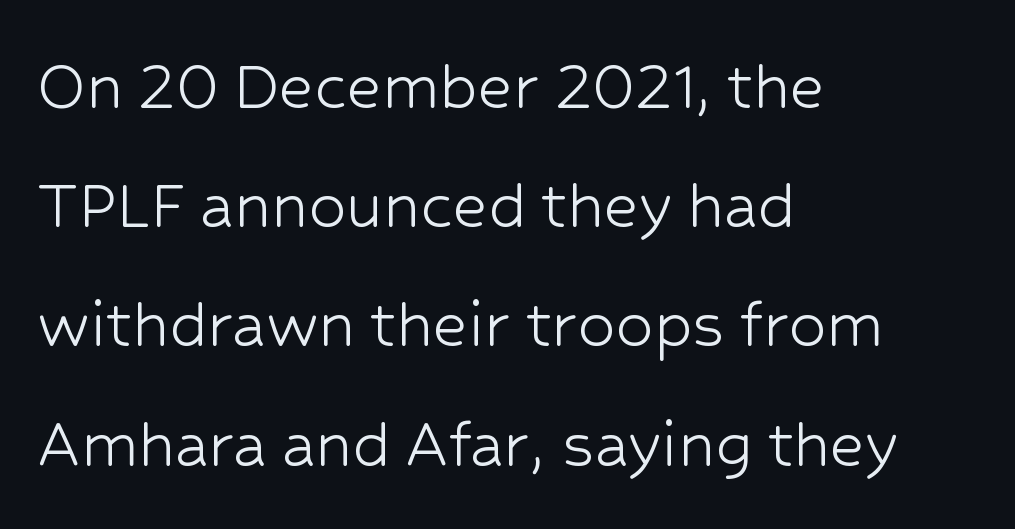
The image shows 75 px light sans-serif type, upright; set left-aligned, normal line spacing (1.59x), normal letter spacing, not underlined; low stroke contrast and a medium x-height.
